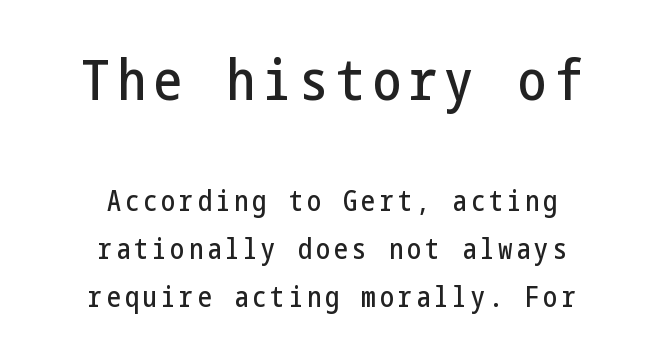
Q: Is the text italic (slanted)? A: No, it is upright.
Q: Is the typeface a serif or a sans-serif typeface? A: Sans-serif.
Q: Is the text underlined? A: No.
Q: How is the paragraph aligned? A: Centered.
Q: Which block of text is set in a larger size, the first (top) or the second (bottom)? A: The first (top) one.
Q: Width (condensed, normal, or wide)? A: Condensed.
Q: Stroke contrast? A: Low.
Q: x-height? A: Medium.
